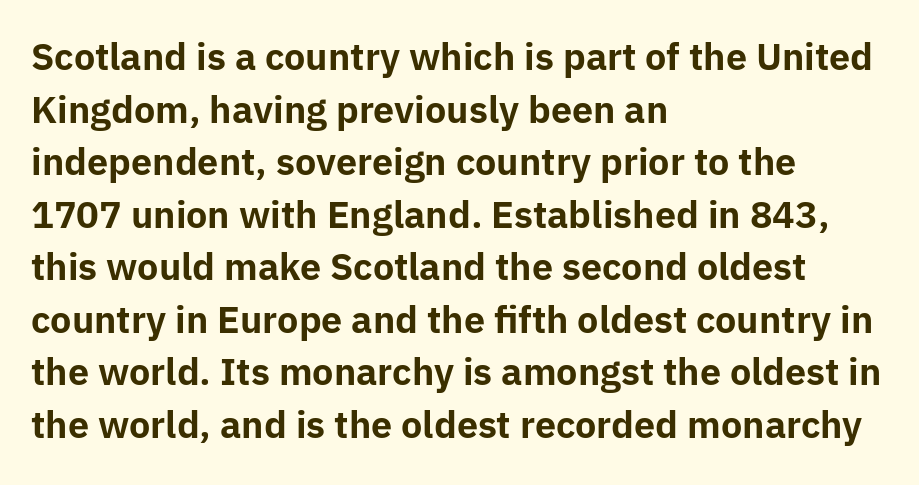
Q: Is the text bold? A: Yes.
Q: Is the text italic (slanted)? A: No, it is upright.
Q: Is the typeface a serif or a sans-serif typeface? A: Sans-serif.
Q: Is the text underlined? A: No.
Q: How is the paragraph aligned? A: Left-aligned.
Q: Is the spacing between letters normal or unusually wide? A: Normal.
Q: Is the spacing between lines tight, normal or loose? A: Normal.
Q: Width (condensed, normal, or wide)? A: Normal.
Q: Stroke contrast? A: Low.
Q: x-height? A: Medium.
Q: Monospaced? A: No.
